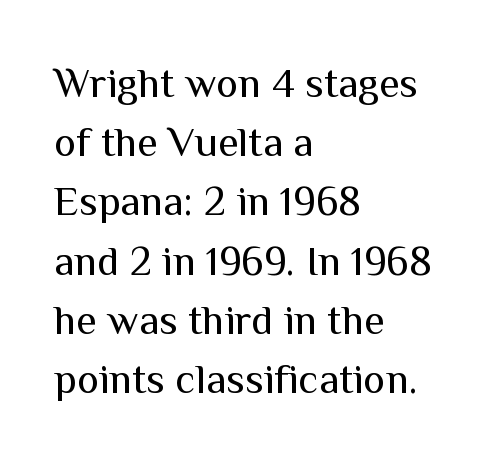
{"serif": "no", "italic": "no", "bold": "no", "weight": "regular", "width": "normal", "stroke_contrast": "medium", "x_height": "medium", "monospaced": "no", "underline": "no", "align": "left", "line_spacing": "normal", "line_spacing_ratio": 1.41, "letter_spacing": "normal", "letter_spacing_em": 0.0, "glyph_px": 42}
